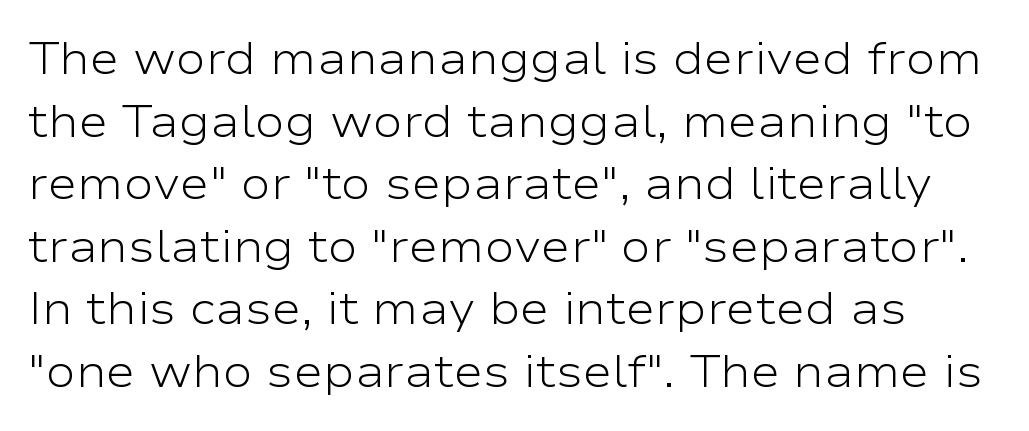
Q: Is the text bold? A: No.
Q: Is the text italic (slanted)? A: No, it is upright.
Q: Is the typeface a serif or a sans-serif typeface? A: Sans-serif.
Q: Is the text underlined? A: No.
Q: Is the spacing between letters normal or unusually wide? A: Normal.
Q: Is the spacing between lines tight, normal or loose? A: Normal.
Q: Width (condensed, normal, or wide)? A: Wide.
Q: Stroke contrast? A: Low.
Q: x-height? A: Medium.
Q: Monospaced? A: No.
